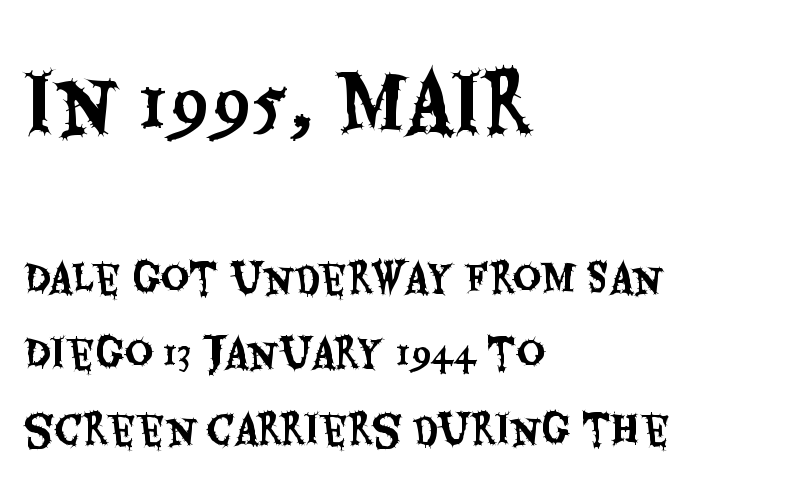
{"serif": "no", "italic": "no", "width": "condensed", "stroke_contrast": "medium", "x_height": "large", "monospaced": "no", "underline": "no", "align": "left", "line_spacing": "loose", "line_spacing_ratio": 1.94, "letter_spacing": "normal", "letter_spacing_em": 0.0, "larger_block": "first", "size_ratio": 2.0, "glyph_px": 78}
